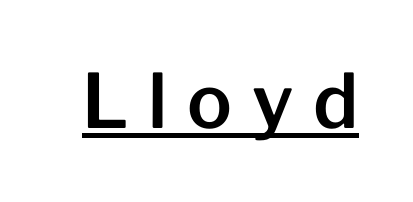
{"serif": "no", "italic": "no", "width": "normal", "stroke_contrast": "low", "x_height": "medium", "monospaced": "no", "underline": "yes", "letter_spacing": "wide", "letter_spacing_em": 0.26, "glyph_px": 75}
